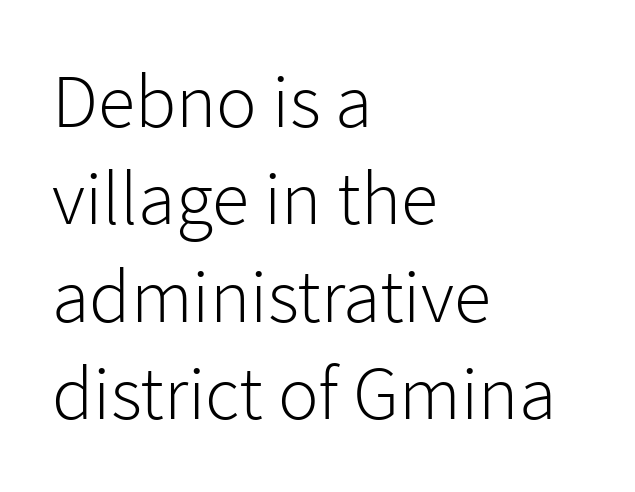
Each word holds together tightly as a unit, with standard inter-letter gaps. Only glyphs here, with clear space below each row. The text was rendered using a sans face with plain stroke endings. These lines sit exactly where default settings would place them. The strokes are not fattened; the text isn't bold. A typesetter would mark this as roman, not italic.
